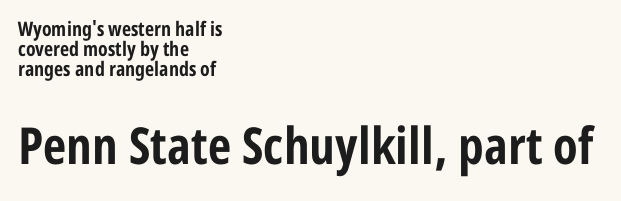
The image shows 51 px bold, condensed sans-serif type, upright; set left-aligned, tight line spacing (1.0x), normal letter spacing, not underlined; the second (bottom) block is 2.55x larger; low stroke contrast and a medium x-height.
